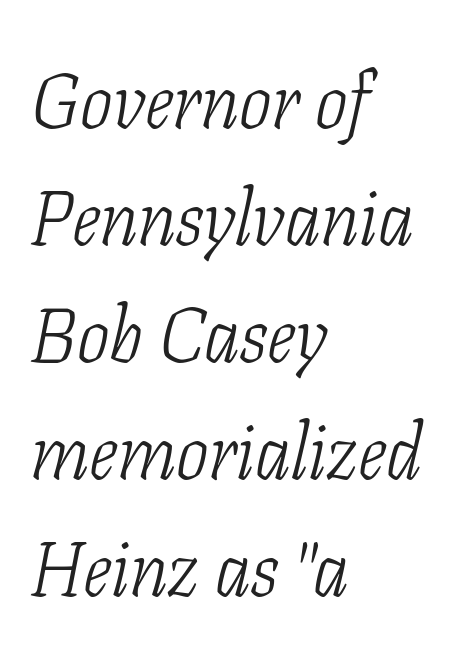
The rendering uses a moderate line-height, typical for paragraphs. This is serif lettering, the kind often seen in printed books. Short note: letters normally spaced. Underline: absent. Spacing verdict: proportional, widths tailored to each character.
